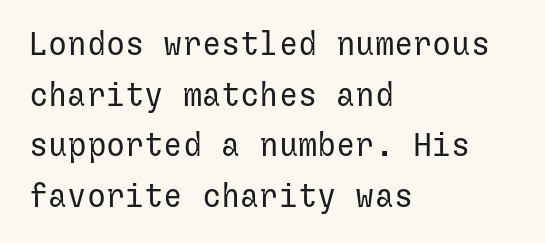
Q: Is the text bold? A: No.
Q: Is the text italic (slanted)? A: No, it is upright.
Q: Is the typeface a serif or a sans-serif typeface? A: Sans-serif.
Q: Is the text underlined? A: No.
Q: How is the paragraph aligned? A: Left-aligned.
Q: Is the spacing between letters normal or unusually wide? A: Normal.
Q: Is the spacing between lines tight, normal or loose? A: Normal.
Q: Width (condensed, normal, or wide)? A: Normal.
Q: Stroke contrast? A: Low.
Q: x-height? A: Medium.
